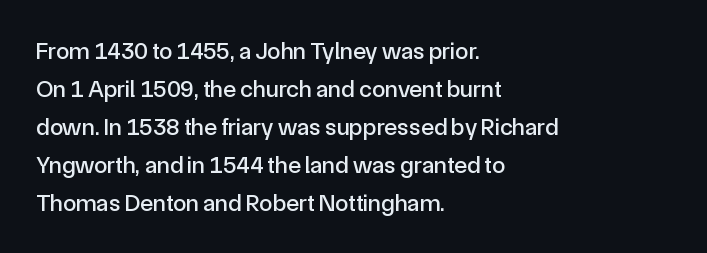
Q: Is the text italic (slanted)? A: No, it is upright.
Q: Is the text underlined? A: No.
Q: How is the paragraph aligned? A: Left-aligned.
Q: Is the spacing between letters normal or unusually wide? A: Normal.
Q: Is the spacing between lines tight, normal or loose? A: Normal.
